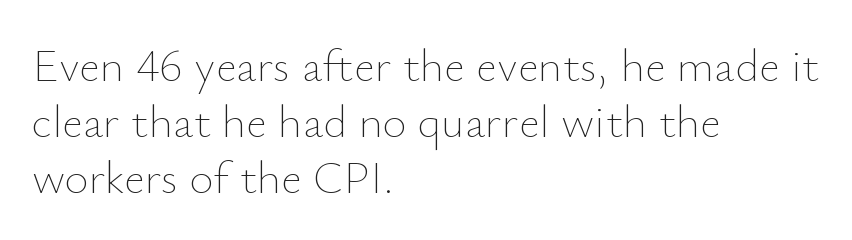
Q: Is the text bold? A: No.
Q: Is the text italic (slanted)? A: No, it is upright.
Q: Is the text underlined? A: No.
Q: How is the paragraph aligned? A: Left-aligned.
Q: Is the spacing between letters normal or unusually wide? A: Normal.
Q: Width (condensed, normal, or wide)? A: Normal.
Q: Stroke contrast? A: Low.
Q: x-height? A: Small.
Q: Monospaced? A: No.
